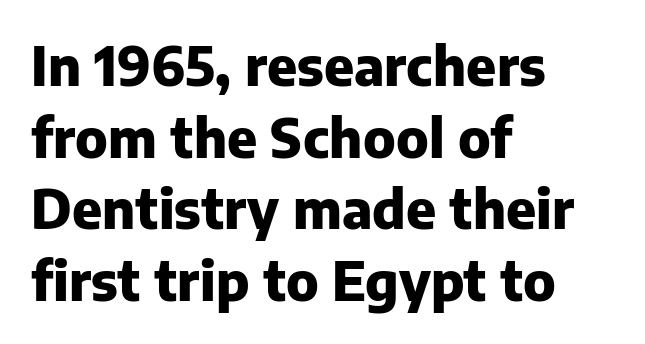
{"serif": "no", "italic": "no", "bold": "yes", "weight": "heavy", "width": "normal", "stroke_contrast": "low", "x_height": "medium", "monospaced": "no", "underline": "no", "align": "left", "line_spacing": "normal", "line_spacing_ratio": 1.35, "letter_spacing": "normal", "letter_spacing_em": 0.0, "glyph_px": 53}
